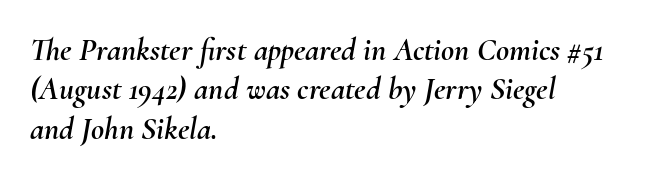
{"italic": "yes", "lean": "right", "slant_degrees": 10, "width": "normal", "stroke_contrast": "medium", "x_height": "small", "monospaced": "no", "underline": "no", "align": "left", "line_spacing_ratio": 1.23, "letter_spacing": "normal", "letter_spacing_em": 0.0, "glyph_px": 32}
